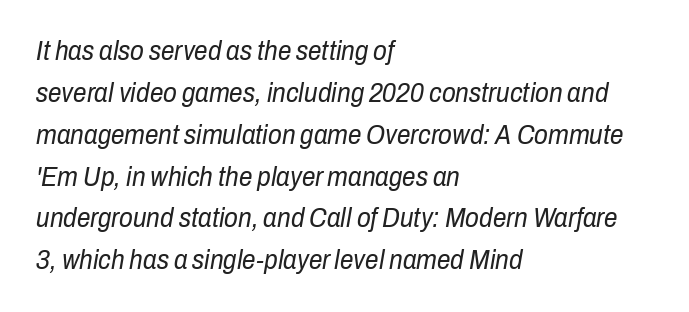
Q: Is the text bold? A: No.
Q: Is the text italic (slanted)? A: Yes, it leans right by about 10 degrees.
Q: Is the text underlined? A: No.
Q: How is the paragraph aligned? A: Left-aligned.
Q: Is the spacing between letters normal or unusually wide? A: Normal.
Q: Is the spacing between lines tight, normal or loose? A: Normal.
